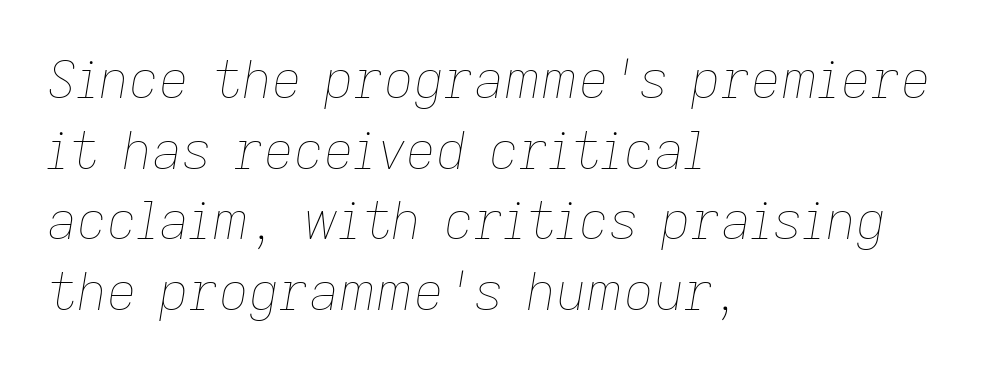
{"italic": "yes", "lean": "right", "slant_degrees": 9, "bold": "no", "weight": "thin", "width": "normal", "stroke_contrast": "low", "x_height": "medium", "monospaced": "no", "underline": "no", "align": "left", "line_spacing": "normal", "line_spacing_ratio": 1.36, "letter_spacing": "normal", "letter_spacing_em": 0.0, "glyph_px": 52}
